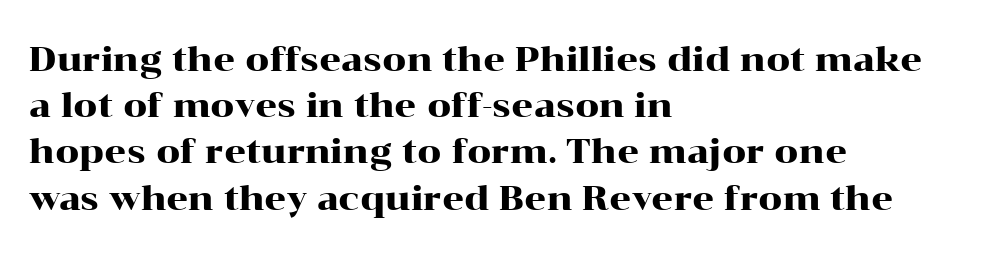
This rendering uses left alignment, leaving the right contour irregular. Regular leading. Tall strokes in this sample are plumb rather than angled. You can tell from the footed stems that serif type was used. These lines keep a tight, regular rhythm from letter to letter. No word sits above an underline.
